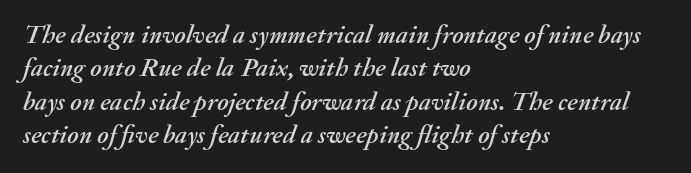
The image shows 26 px text type, italic (leaning right); set left-aligned, normal line spacing (1.28x), normal letter spacing, not underlined.
